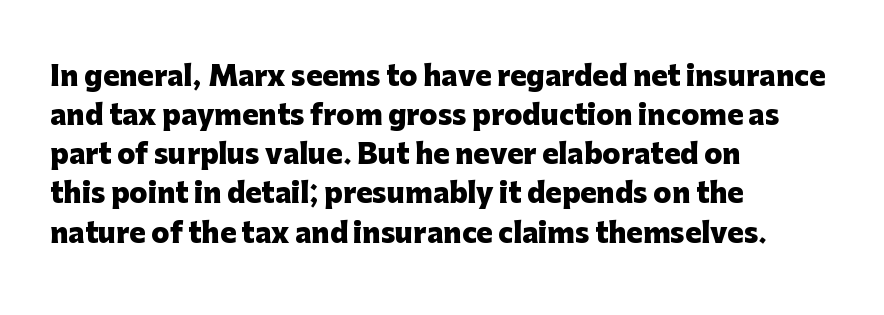
Q: Is the text bold? A: Yes.
Q: Is the text italic (slanted)? A: No, it is upright.
Q: Is the text underlined? A: No.
Q: How is the paragraph aligned? A: Left-aligned.
Q: Is the spacing between letters normal or unusually wide? A: Normal.
Q: Is the spacing between lines tight, normal or loose? A: Normal.
